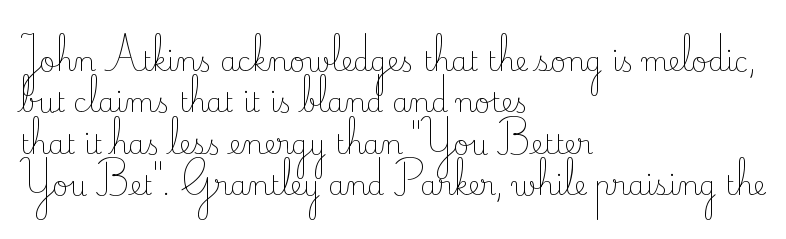
{"italic": "no", "bold": "no", "underline": "no", "align": "left", "line_spacing": "normal", "line_spacing_ratio": 1.53, "letter_spacing": "normal", "letter_spacing_em": 0.0, "glyph_px": 27}
